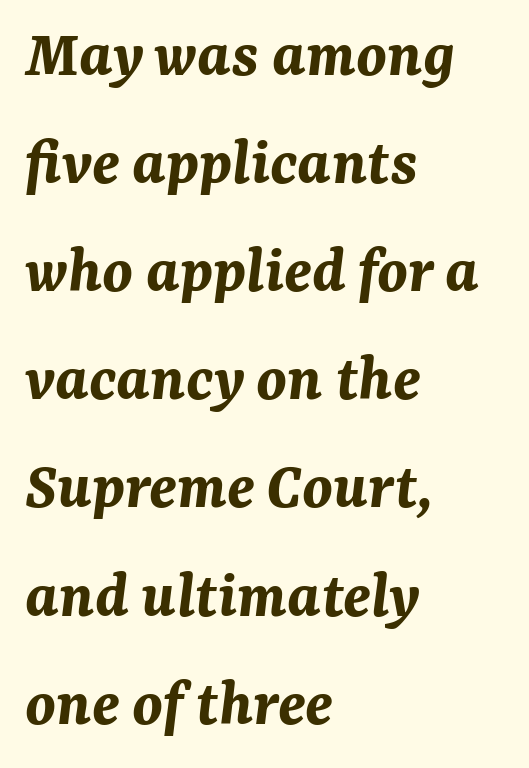
Q: Is the text bold? A: Yes.
Q: Is the text italic (slanted)? A: Yes, it leans right by about 7 degrees.
Q: Is the text underlined? A: No.
Q: How is the paragraph aligned? A: Left-aligned.
Q: Is the spacing between letters normal or unusually wide? A: Normal.
Q: Is the spacing between lines tight, normal or loose? A: Normal.
Q: Width (condensed, normal, or wide)? A: Normal.
Q: Stroke contrast? A: Medium.
Q: x-height? A: Medium.
Q: Monospaced? A: No.
